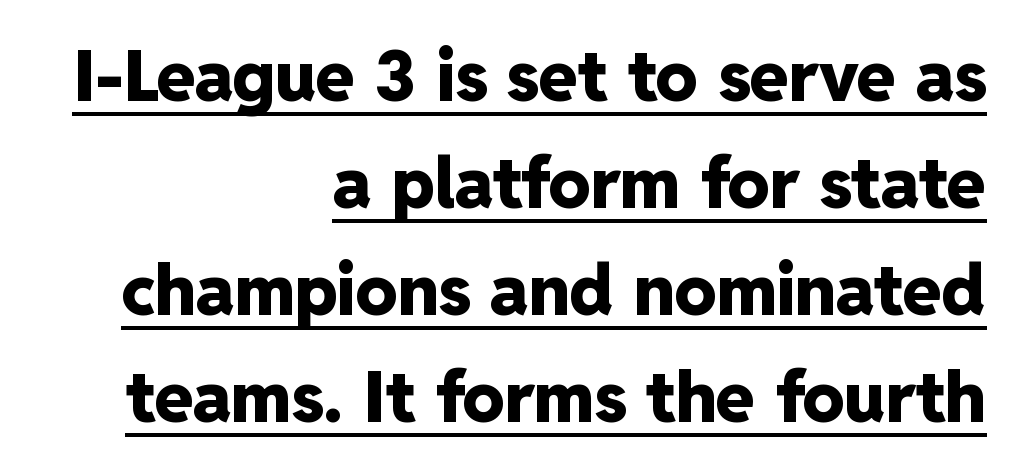
Q: Is the text bold? A: Yes.
Q: Is the text italic (slanted)? A: No, it is upright.
Q: Is the typeface a serif or a sans-serif typeface? A: Sans-serif.
Q: Is the text underlined? A: Yes.
Q: How is the paragraph aligned? A: Right-aligned.
Q: Is the spacing between letters normal or unusually wide? A: Normal.
Q: Is the spacing between lines tight, normal or loose? A: Normal.
Q: Width (condensed, normal, or wide)? A: Normal.
Q: Stroke contrast? A: Low.
Q: x-height? A: Medium.
Q: Monospaced? A: No.
